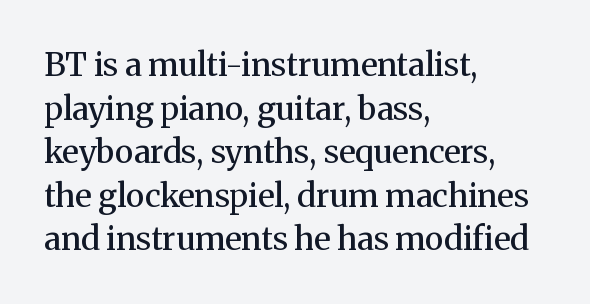
Q: Is the text bold? A: Semi-bold.
Q: Is the text italic (slanted)? A: No, it is upright.
Q: Is the typeface a serif or a sans-serif typeface? A: Serif.
Q: Is the text underlined? A: No.
Q: How is the paragraph aligned? A: Left-aligned.
Q: Is the spacing between letters normal or unusually wide? A: Normal.
Q: Is the spacing between lines tight, normal or loose? A: Normal.
Q: Width (condensed, normal, or wide)? A: Normal.
Q: Stroke contrast? A: Medium.
Q: x-height? A: Medium.
Q: Monospaced? A: No.
